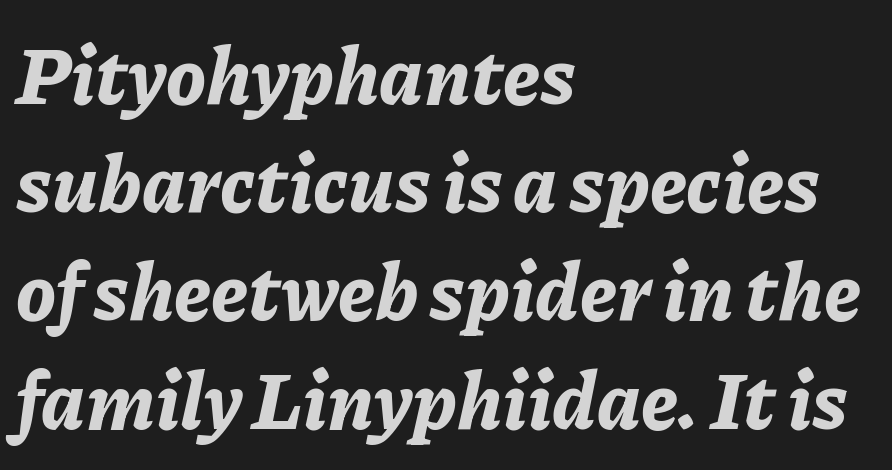
{"italic": "yes", "lean": "right", "slant_degrees": 11, "bold": "yes", "weight": "bold", "width": "normal", "stroke_contrast": "low", "x_height": "medium", "monospaced": "no", "underline": "no", "align": "left", "line_spacing": "normal", "line_spacing_ratio": 1.37, "letter_spacing": "normal", "letter_spacing_em": 0.0, "glyph_px": 79}
